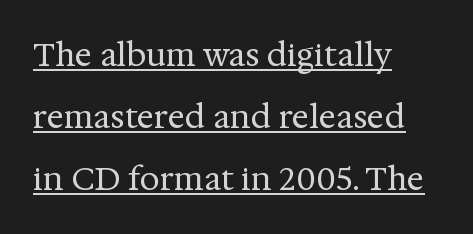
The lines are quadded left. In designer terms, the underline attribute is active on this setting. Weight class: somewhere from thin through regular. When letters stand straight like this, we call the style roman or upright.
